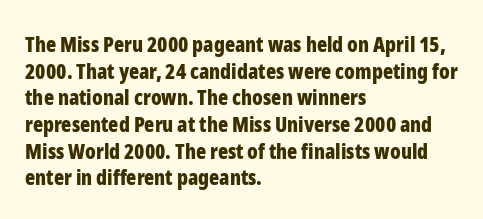
{"italic": "no", "bold": "yes", "underline": "no", "align": "left", "line_spacing": "normal", "line_spacing_ratio": 1.27, "letter_spacing": "normal", "letter_spacing_em": 0.0, "glyph_px": 21}
